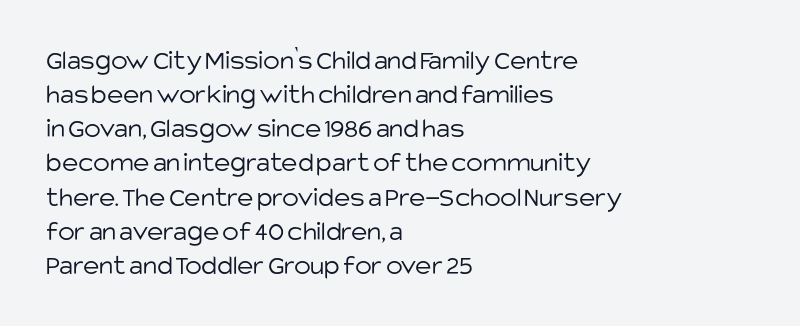
Q: Is the text bold? A: No.
Q: Is the text italic (slanted)? A: No, it is upright.
Q: Is the typeface a serif or a sans-serif typeface? A: Sans-serif.
Q: Is the text underlined? A: No.
Q: How is the paragraph aligned? A: Left-aligned.
Q: Is the spacing between letters normal or unusually wide? A: Normal.
Q: Width (condensed, normal, or wide)? A: Normal.
Q: Stroke contrast? A: Low.
Q: x-height? A: Large.
Q: Monospaced? A: No.
